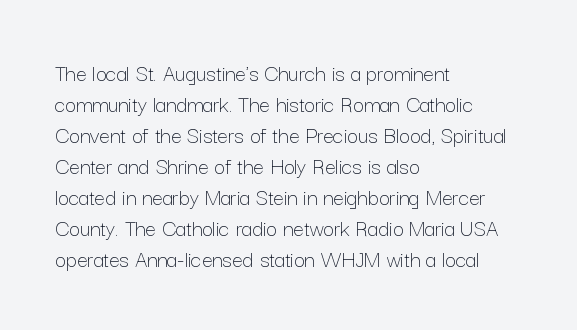
These lines keep a tight, regular rhythm from letter to letter. Notice how descenders clear the ascenders below comfortably — that's standard leading. These lines were composed using upright roman letters. One-word summary of the alignment: left. Nobody drew a line under any word here. The typesetting does not lean heavy: it is not bold.
